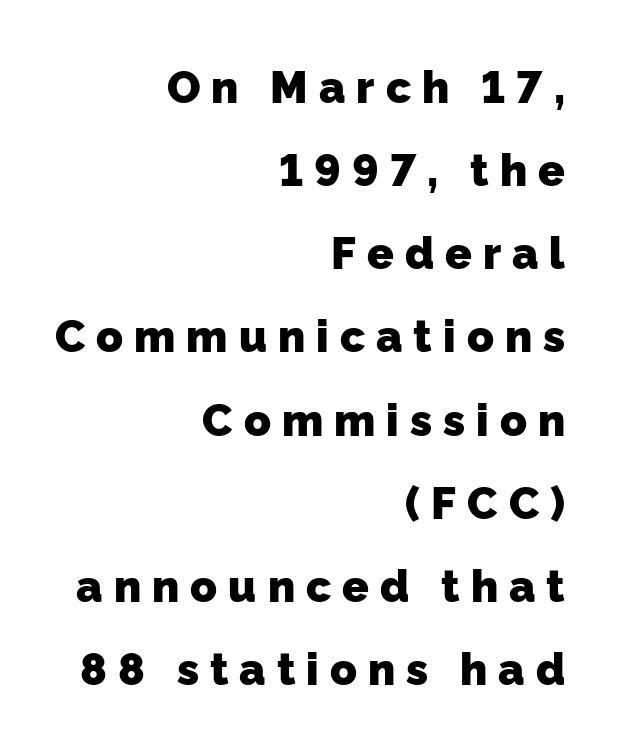
Q: Is the text bold? A: Yes.
Q: Is the typeface a serif or a sans-serif typeface? A: Sans-serif.
Q: Is the text underlined? A: No.
Q: How is the paragraph aligned? A: Right-aligned.
Q: Is the spacing between letters normal or unusually wide? A: Unusually wide.
Q: Width (condensed, normal, or wide)? A: Normal.
Q: Stroke contrast? A: Low.
Q: x-height? A: Medium.
Q: Monospaced? A: No.
